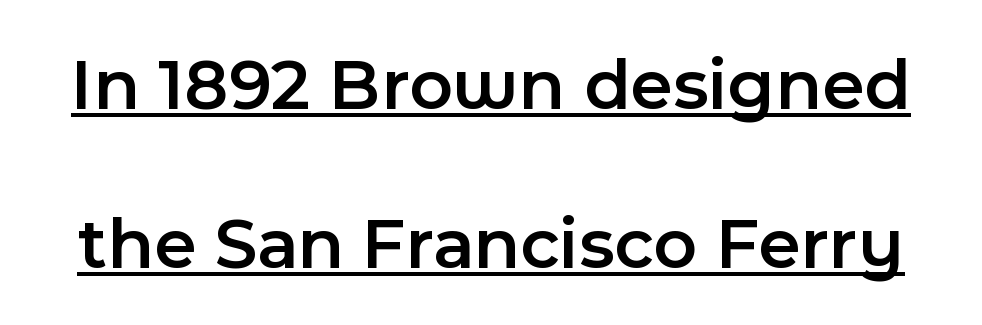
The image shows 74 px semibold sans-serif type, upright; set loose line spacing (2.15x), normal letter spacing, underlined; a medium x-height.
